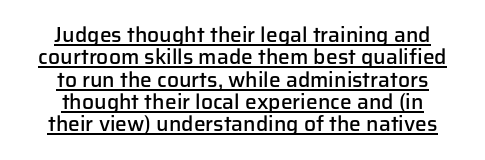
Q: Is the text bold? A: Semi-bold.
Q: Is the text italic (slanted)? A: No, it is upright.
Q: Is the text underlined? A: Yes.
Q: How is the paragraph aligned? A: Centered.
Q: Is the spacing between letters normal or unusually wide? A: Normal.
Q: Is the spacing between lines tight, normal or loose? A: Tight.
